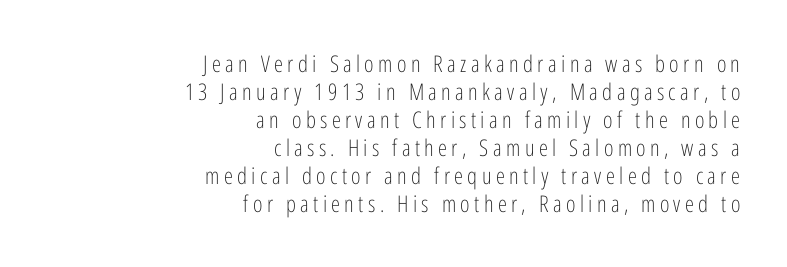
Words float on clear page, feet unadorned. Ordinary non-slanted type is in use. The paragraph has a hard right edge and a soft left edge. Counters stay open thanks to moderate or lighter strokes.
